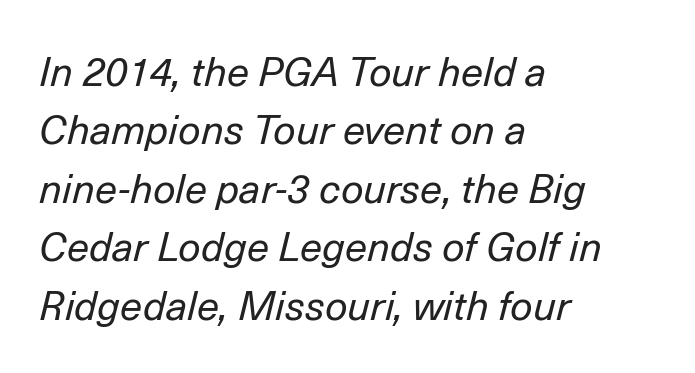
The image shows 40 px regular-weight type, italic (leaning right); set left-aligned, normal line spacing (1.46x), normal letter spacing, not underlined; low stroke contrast and a medium x-height.
